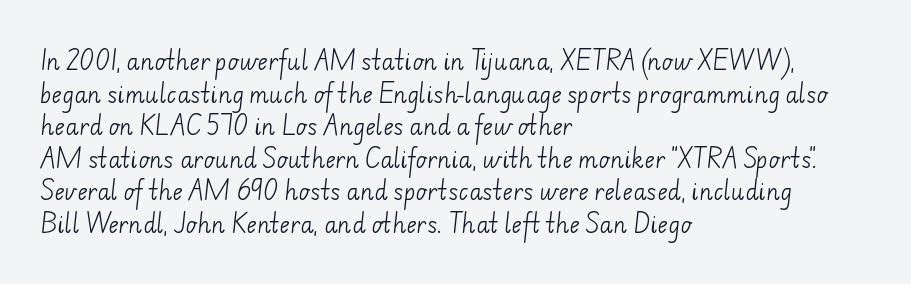
You could call the tracking neutral — neither tight nor loose. Counters stay open thanks to moderate or lighter strokes. Compared with typical paragraphs, the rows here are spaced about the same. Plain, unruled lines of type.
